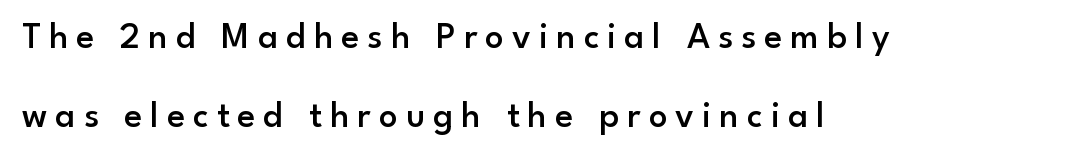
Inter-character spacing is expanded well beyond the font's built-in metrics. Note the varied advance widths — an 'i' is clearly narrower than an 'm'. The gap between lines stays unmarked. In CSS terms this would be text-align: left.
